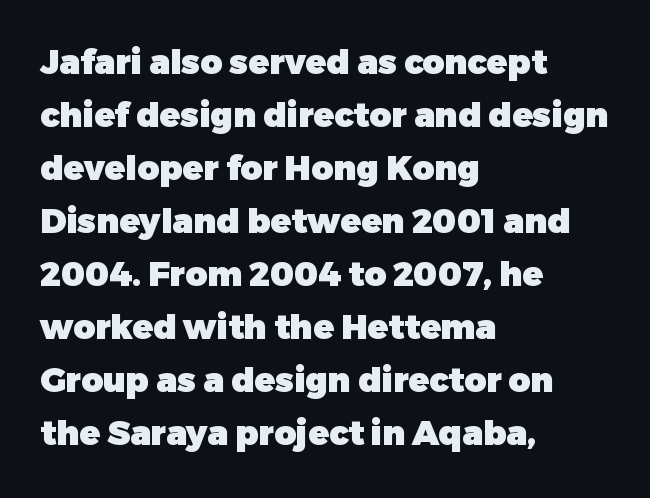
Q: Is the text bold? A: Yes.
Q: Is the text italic (slanted)? A: No, it is upright.
Q: Is the typeface a serif or a sans-serif typeface? A: Sans-serif.
Q: Is the text underlined? A: No.
Q: How is the paragraph aligned? A: Left-aligned.
Q: Is the spacing between letters normal or unusually wide? A: Normal.
Q: Is the spacing between lines tight, normal or loose? A: Normal.
Q: Width (condensed, normal, or wide)? A: Normal.
Q: Stroke contrast? A: Low.
Q: x-height? A: Medium.
Q: Monospaced? A: No.
